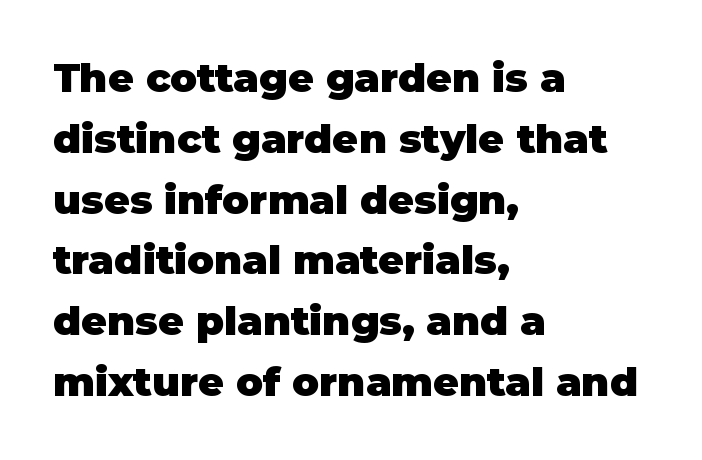
Posture: vertical. Think of a printed novel: that variable character pitch is what you see here. These lines carry a lot of weight — the face is fully bold. Regarding leading, the lines here are spaced in the standard way.
